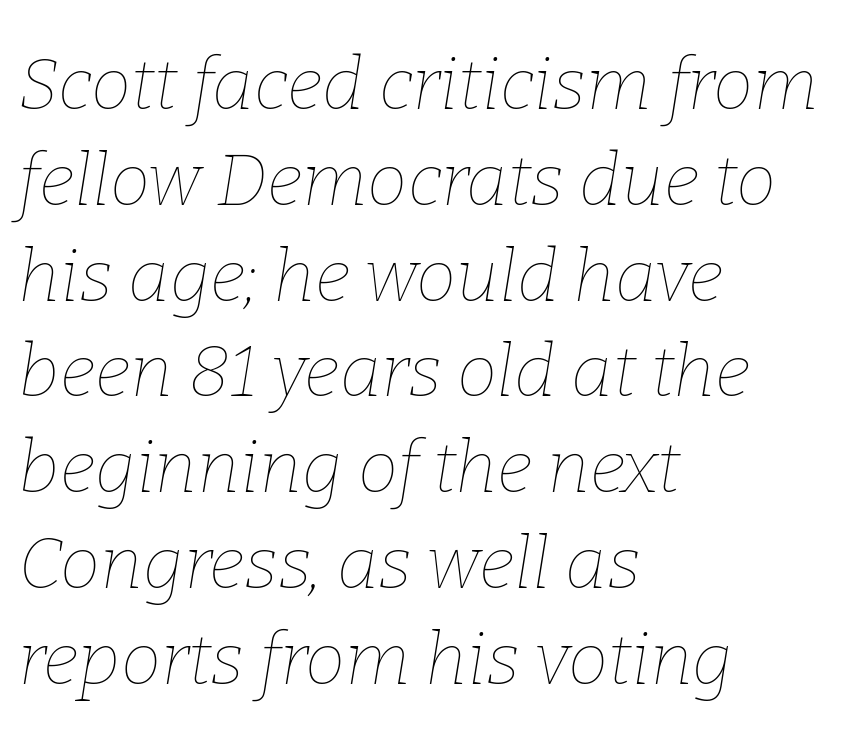
Q: Is the text bold? A: No.
Q: Is the text italic (slanted)? A: Yes, it leans right by about 9 degrees.
Q: Is the text underlined? A: No.
Q: How is the paragraph aligned? A: Left-aligned.
Q: Is the spacing between letters normal or unusually wide? A: Normal.
Q: Is the spacing between lines tight, normal or loose? A: Normal.
Q: Width (condensed, normal, or wide)? A: Normal.
Q: Stroke contrast? A: Low.
Q: x-height? A: Medium.
Q: Monospaced? A: No.
